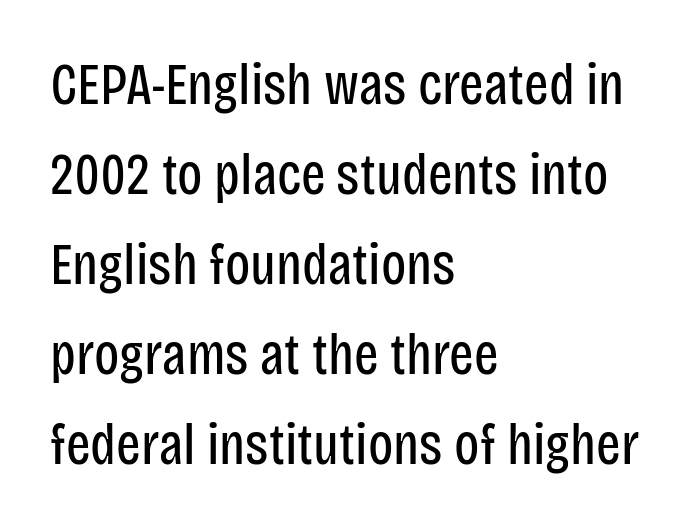
The strip under each line holds only bare page. The letters advance in unequal steps, a hallmark of proportional type. Quick note: interline space is typical. The ragged edge is on the right, which tells us the setting is flush left. Letterform terminals end flat and unadorned throughout the passage. The type sits square on the baseline with zero lean.
